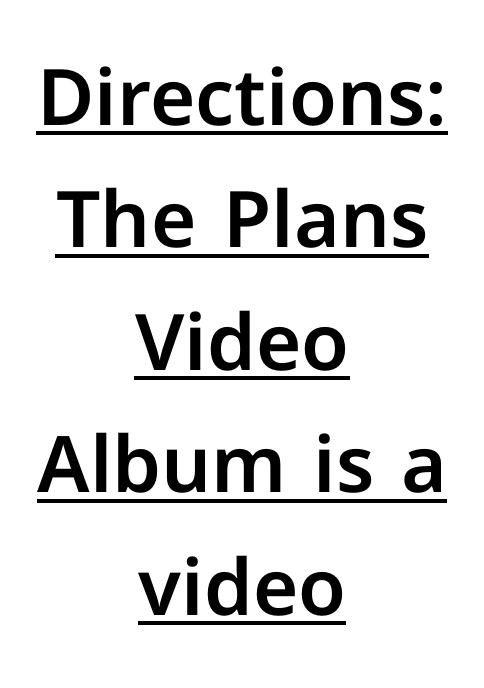
Q: Is the text italic (slanted)? A: No, it is upright.
Q: Is the typeface a serif or a sans-serif typeface? A: Sans-serif.
Q: Is the text underlined? A: Yes.
Q: How is the paragraph aligned? A: Centered.
Q: Is the spacing between letters normal or unusually wide? A: Normal.
Q: Is the spacing between lines tight, normal or loose? A: Normal.
Q: Width (condensed, normal, or wide)? A: Normal.
Q: Stroke contrast? A: Low.
Q: x-height? A: Medium.
Q: Monospaced? A: No.
